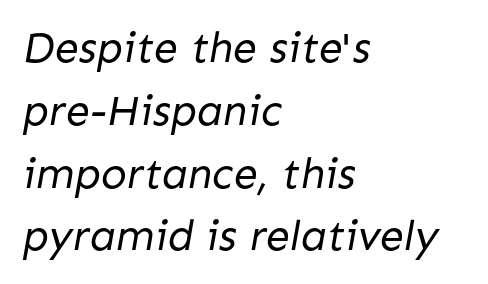
The image shows 43 px regular-weight sans-serif type; set left-aligned, normal line spacing (1.46x), normal letter spacing, not underlined; low stroke contrast and a medium x-height.
